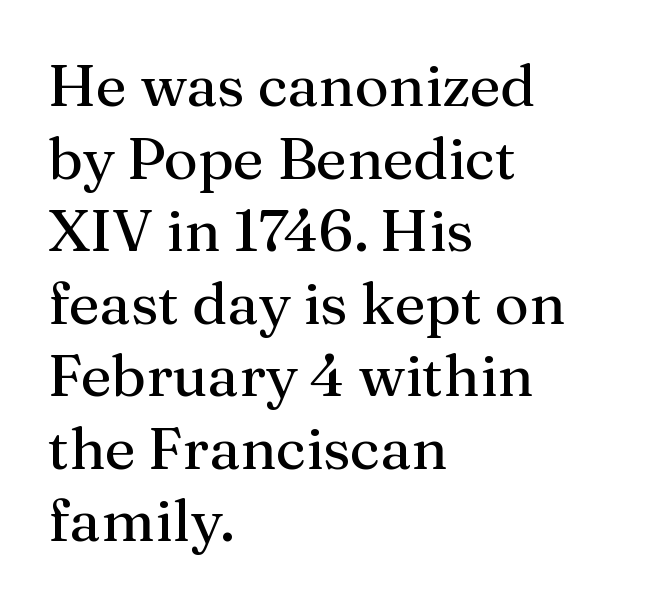
The space beneath each line is pristine and unruled. The lettering holds an erect, upright posture throughout. Type style note: has serifs. This sample has the flowing, uneven cadence of proportional lettering. Leftover space on each line is placed entirely after the last word.
